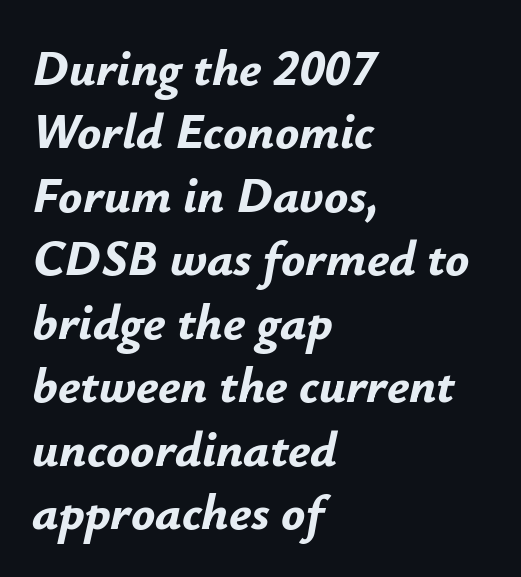
Caption: bold face, heavy strokes. Check under the words: just untouched page. Rows of type keep a routine distance in the vertical direction. Standard letterfit; no display-style spreading of the glyphs. Proportional: the letters do not fall into vertical columns.
